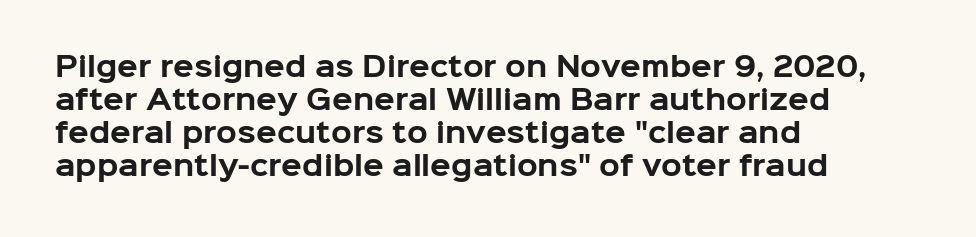
The image shows 27 px bold type, upright; set left-aligned, line spacing 1.22x, normal letter spacing, not underlined.
